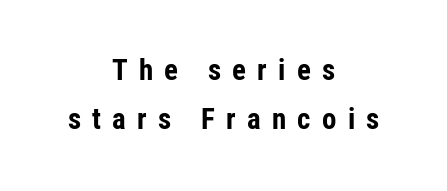
Regular leading. The typeface chosen for these lines omits serifs. One-word summary of the alignment: center. Looks like regular typesetting: each glyph gets only the width it needs. The letters are spread apart with noticeably loose tracking.
